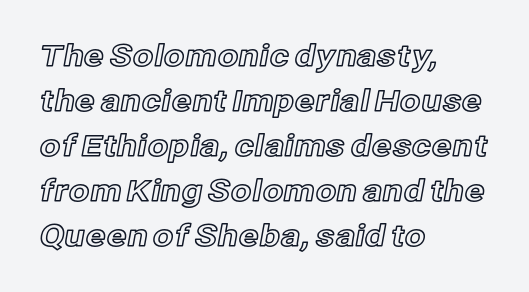
Q: Is the text italic (slanted)? A: Yes.
Q: Is the text underlined? A: No.
Q: How is the paragraph aligned? A: Left-aligned.
Q: Is the spacing between letters normal or unusually wide? A: Normal.
Q: Is the spacing between lines tight, normal or loose? A: Normal.
Q: Width (condensed, normal, or wide)? A: Normal.
Q: x-height? A: Medium.
Q: Monospaced? A: No.
